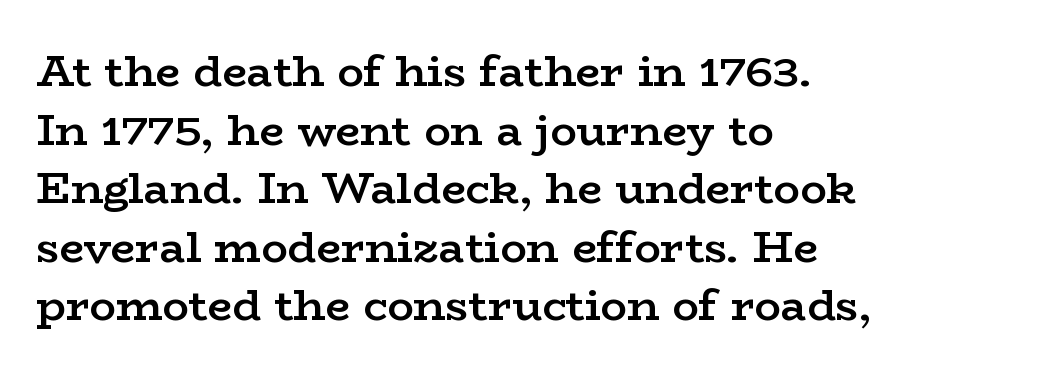
Q: Is the text bold? A: Semi-bold.
Q: Is the text italic (slanted)? A: No, it is upright.
Q: Is the typeface a serif or a sans-serif typeface? A: Serif.
Q: Is the text underlined? A: No.
Q: How is the paragraph aligned? A: Left-aligned.
Q: Is the spacing between letters normal or unusually wide? A: Normal.
Q: Is the spacing between lines tight, normal or loose? A: Normal.
Q: Width (condensed, normal, or wide)? A: Wide.
Q: Stroke contrast? A: Low.
Q: x-height? A: Medium.
Q: Monospaced? A: No.
